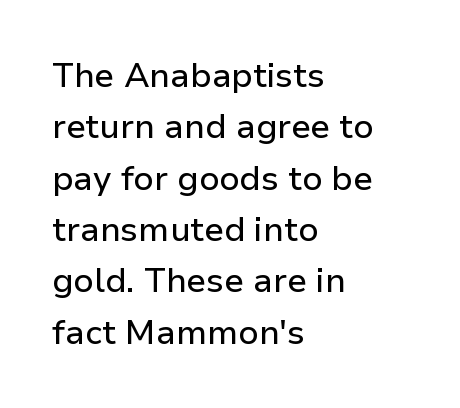
Q: Is the text italic (slanted)? A: No, it is upright.
Q: Is the typeface a serif or a sans-serif typeface? A: Sans-serif.
Q: Is the text underlined? A: No.
Q: How is the paragraph aligned? A: Left-aligned.
Q: Is the spacing between letters normal or unusually wide? A: Normal.
Q: Is the spacing between lines tight, normal or loose? A: Normal.
Q: Width (condensed, normal, or wide)? A: Normal.
Q: Stroke contrast? A: Low.
Q: x-height? A: Medium.
Q: Monospaced? A: No.
